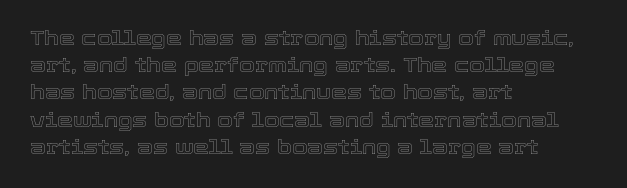
Teacher's note: observe the even left margin — that is flush-left alignment. Letter spacing: default. Every stem runs plumb, perpendicular to the baseline. The baseline area is clear. One glance says typical: line gaps are just what's usual.
